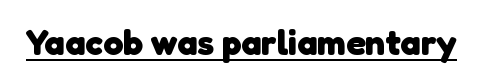
This sample uses plain, unmodified letter spacing. The lettering is marked with a stroke running underneath it. The typeface chosen for these lines omits serifs. Each letter keeps its own natural width here, so spacing adapts to shape. On the weight axis this lands at bold, roughly 700.
